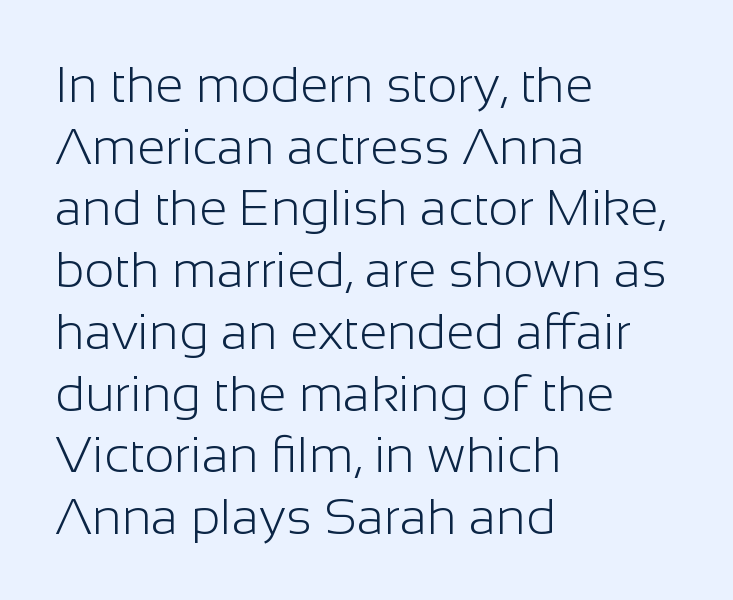
The image shows 51 px light sans-serif type, upright; set left-aligned, line spacing 1.21x, normal letter spacing, not underlined; low stroke contrast and a medium x-height.
